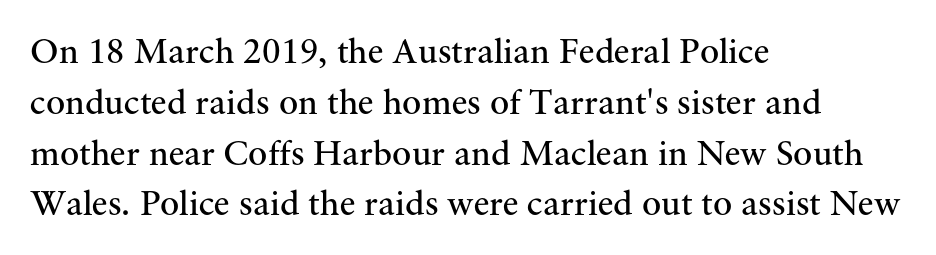
These lines are set flush left with a ragged right edge. Quick note: not italic, upright. Summary of weight: not heavy and not bold. Look at the bottom of the vertical strokes: they flare into serifs here. Varying glyph widths throughout — classic text-font behaviour. The lines sit at an ordinary, default distance from one another.
